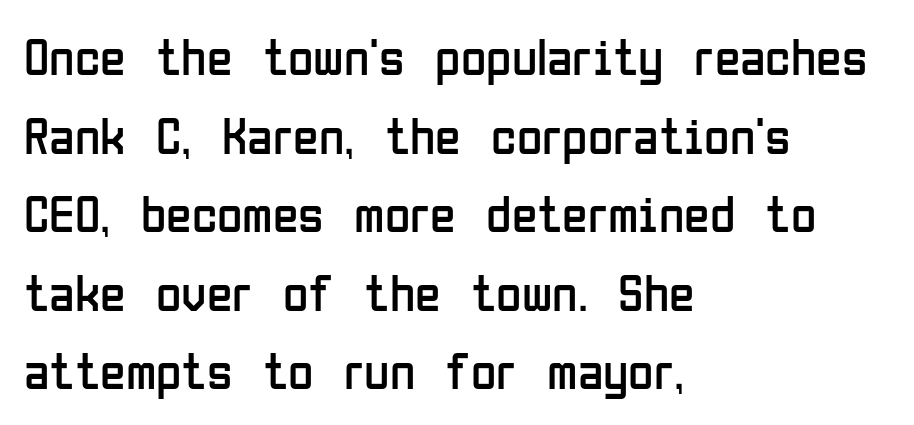
Q: Is the text bold? A: No.
Q: Is the text italic (slanted)? A: No, it is upright.
Q: Is the typeface a serif or a sans-serif typeface? A: Sans-serif.
Q: Is the text underlined? A: No.
Q: How is the paragraph aligned? A: Left-aligned.
Q: Is the spacing between letters normal or unusually wide? A: Normal.
Q: Is the spacing between lines tight, normal or loose? A: Normal.
Q: Width (condensed, normal, or wide)? A: Condensed.
Q: Stroke contrast? A: Low.
Q: x-height? A: Medium.
Q: Monospaced? A: No.
